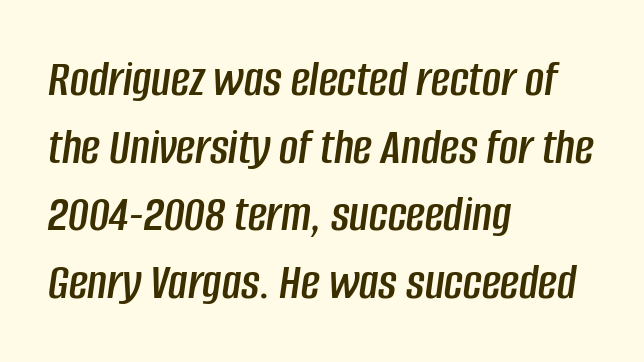
{"italic": "yes", "lean": "right", "slant_degrees": 8, "width": "condensed", "stroke_contrast": "low", "x_height": "large", "monospaced": "no", "underline": "no", "align": "left", "line_spacing": "normal", "line_spacing_ratio": 1.3, "letter_spacing": "normal", "letter_spacing_em": 0.0, "glyph_px": 52}
